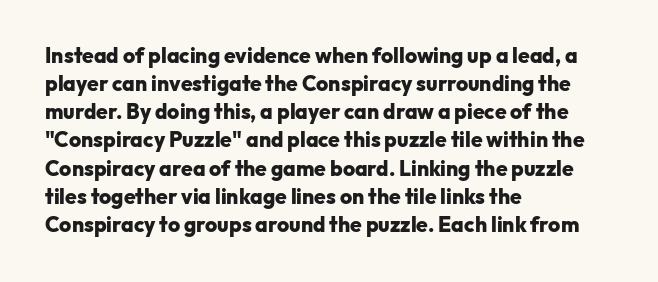
Anything drawn beneath the words? Only blank space. Evenly set lines give the paragraph a standard silhouette. In CSS terms this would be text-align: left. The font's upright variant was chosen for this text. Strokes here are thick enough to call this a true bold.
